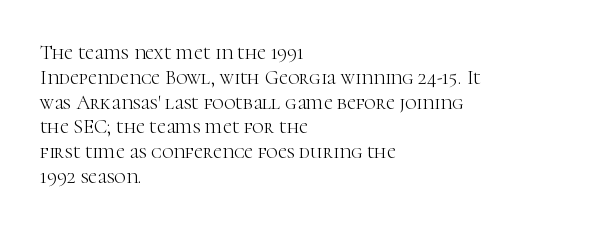
The image shows 20 px text type, upright; set left-aligned, line spacing 1.24x, normal letter spacing, not underlined.
